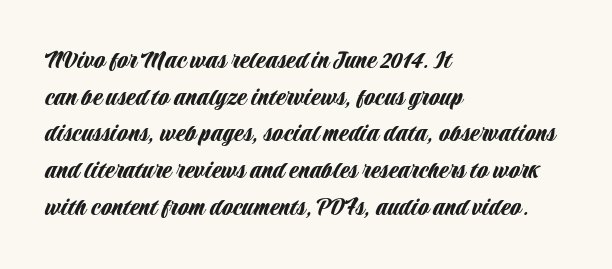
The image shows 28 px condensed sans-serif type; set left-aligned, normal line spacing (1.31x), normal letter spacing, not underlined; low stroke contrast and a large x-height.
